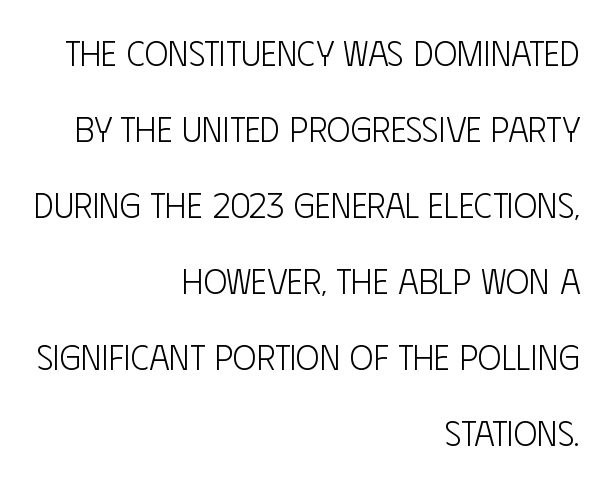
The glyphs in this specimen are sans serif. Line ends are locked; line starts wander. A typesetter would call this leading open, well beyond the default. The specimen omits any rule beneath the text block's lines. This sample uses an upright cut, with every glyph sitting square on the baseline. Letter spacing: default.
